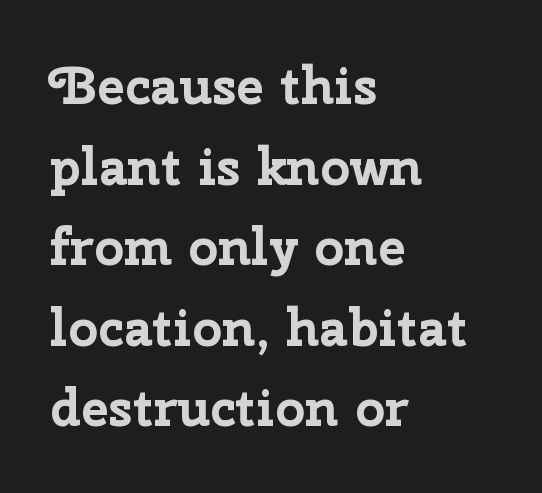
Italic: no, the glyphs are upright roman. In terms of leading, this rendering sits right in the middle. Character widths vary here, with narrow letters taking less room than wide ones. Letter spacing: default.
